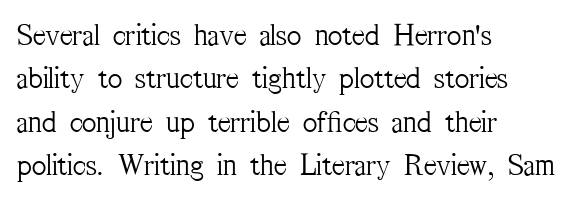
{"serif": "yes", "italic": "no", "bold": "no", "weight": "light", "width": "condensed", "stroke_contrast": "medium", "x_height": "medium", "monospaced": "no", "underline": "no", "align": "left", "line_spacing": "normal", "line_spacing_ratio": 1.4, "letter_spacing": "normal", "letter_spacing_em": 0.0, "glyph_px": 31}
